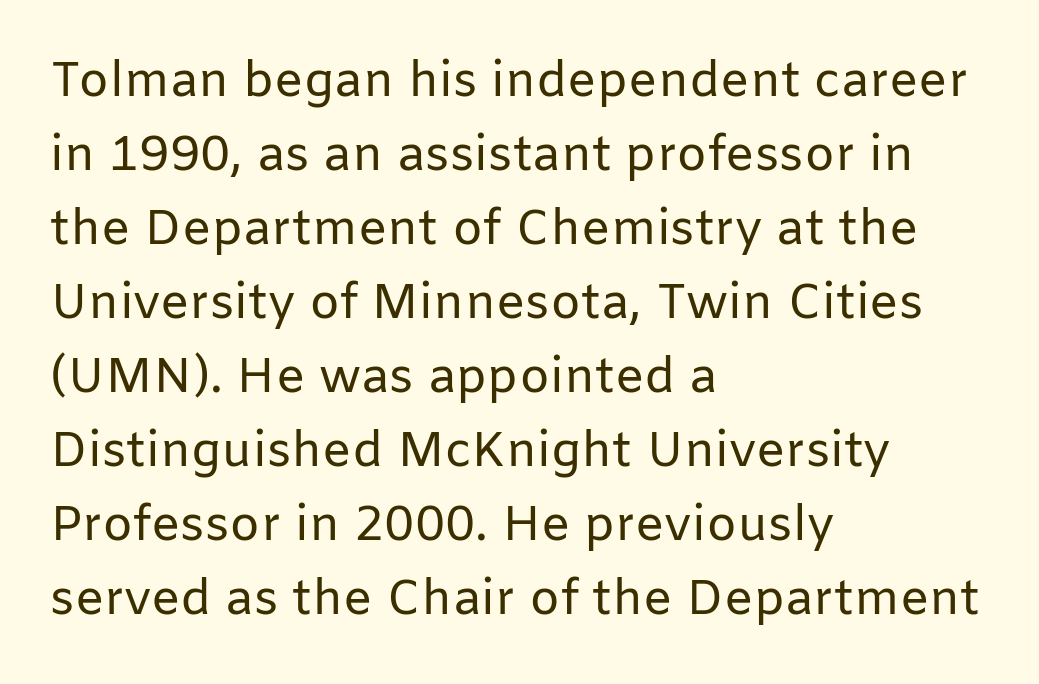
The image shows 49 px regular-weight sans-serif type, upright; set left-aligned, normal line spacing (1.51x), normal letter spacing, not underlined; low stroke contrast and a medium x-height.
